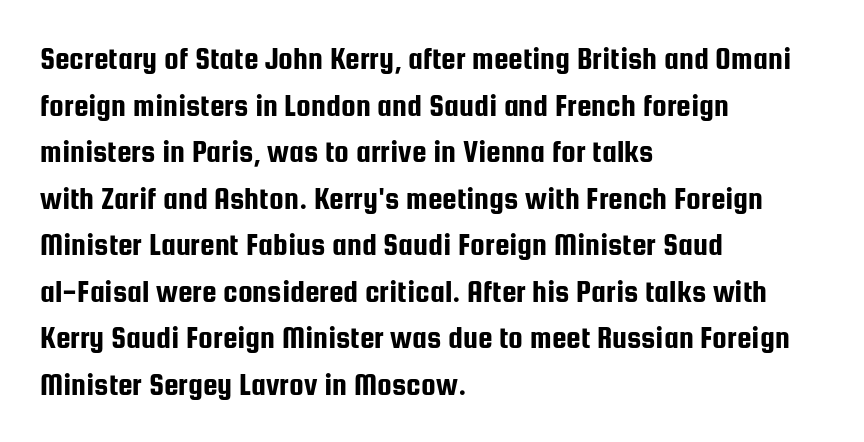
The lettering stays uniformly vertical, giving the passage a roman look. Does the copy run flush right? No — it runs flush left. Spacing between characters is what you'd get straight out of the box. Just letters on the line, the space beneath them empty.
